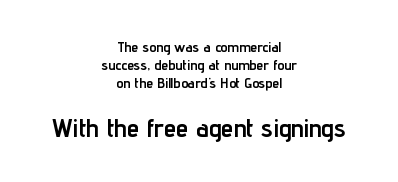
Q: Is the text bold? A: Yes.
Q: Is the text italic (slanted)? A: No, it is upright.
Q: Is the text underlined? A: No.
Q: How is the paragraph aligned? A: Centered.
Q: Is the spacing between letters normal or unusually wide? A: Normal.
Q: Is the spacing between lines tight, normal or loose? A: Normal.
Q: Which block of text is set in a larger size, the first (top) or the second (bottom)? A: The second (bottom) one.
